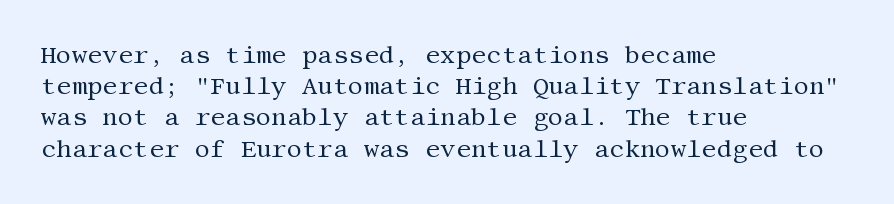
{"italic": "no", "bold": "no", "underline": "no", "align": "left", "line_spacing": "normal", "line_spacing_ratio": 1.3, "letter_spacing": "normal", "letter_spacing_em": 0.0, "glyph_px": 24}
